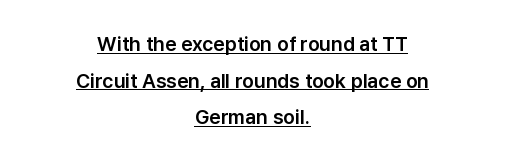
The image shows 20 px text type, upright; set centered, line spacing 1.83x, normal letter spacing, underlined.
